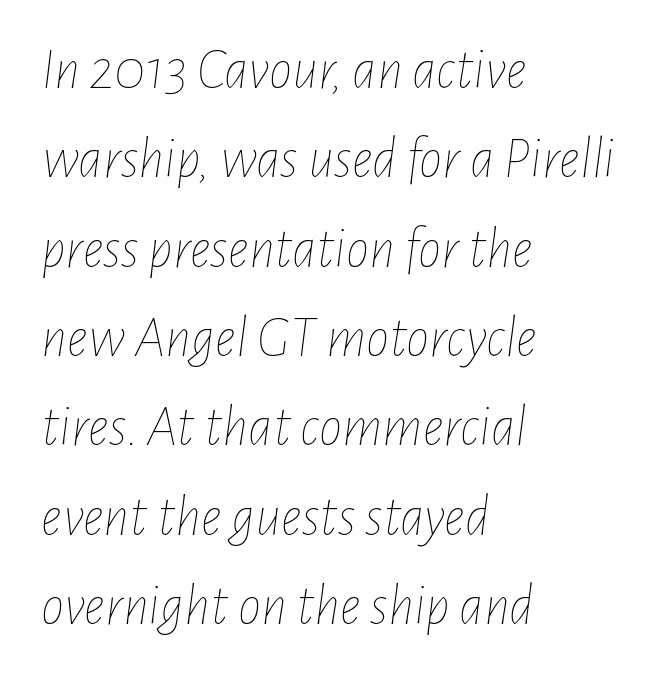
Caption: standard tracking, unaltered. A typesetter would call this leading conventional body-copy spacing. Only glyphs here, with clear space below each row. A typesetter would call this proportional, since set widths differ per character. This is oblique type, the kind used for emphasis or titles. The lines are quadded left.
